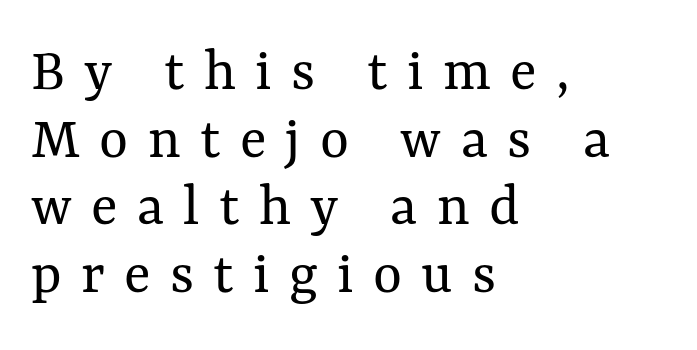
Q: Is the text bold? A: No.
Q: Is the text italic (slanted)? A: No, it is upright.
Q: Is the text underlined? A: No.
Q: How is the paragraph aligned? A: Left-aligned.
Q: Is the spacing between letters normal or unusually wide? A: Unusually wide.
Q: Is the spacing between lines tight, normal or loose? A: Tight.
Q: Width (condensed, normal, or wide)? A: Normal.
Q: Stroke contrast? A: Medium.
Q: x-height? A: Medium.
Q: Monospaced? A: No.
